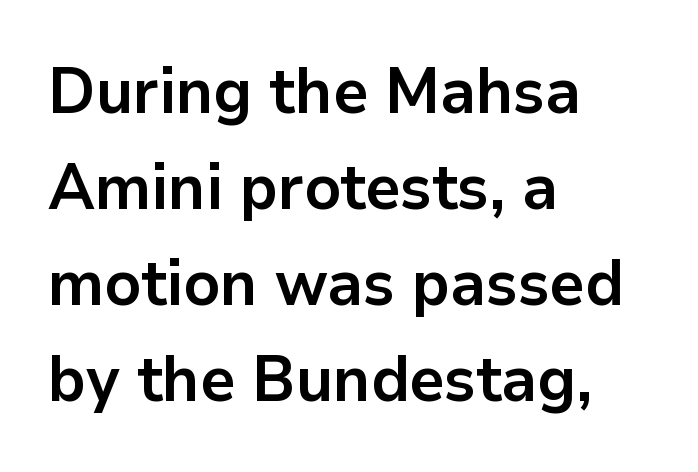
The image shows 64 px bold sans-serif type, upright; set left-aligned, normal line spacing (1.5x), normal letter spacing, not underlined; low stroke contrast and a medium x-height.
